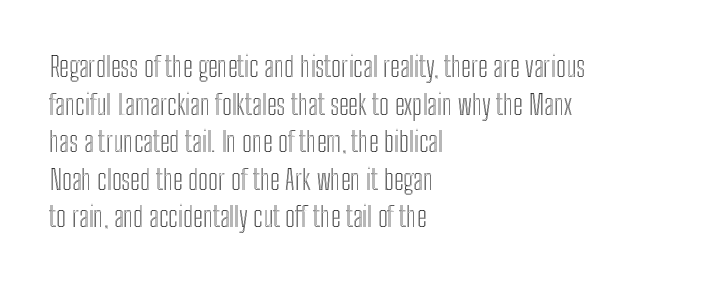
The image shows 28 px condensed type, upright; set left-aligned, normal line spacing (1.34x), normal letter spacing, not underlined; a medium x-height.
